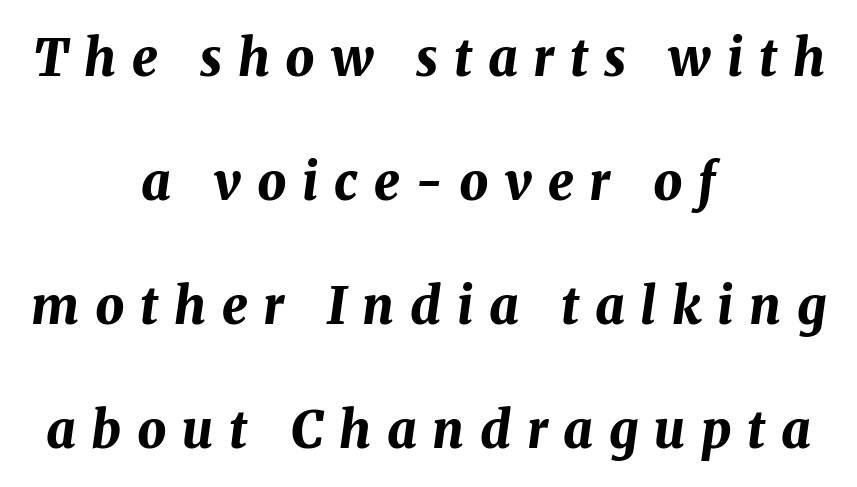
Q: Is the text bold? A: Yes.
Q: Is the text italic (slanted)? A: Yes, it leans right by about 8 degrees.
Q: Is the text underlined? A: No.
Q: How is the paragraph aligned? A: Centered.
Q: Is the spacing between letters normal or unusually wide? A: Unusually wide.
Q: Is the spacing between lines tight, normal or loose? A: Loose.
Q: Width (condensed, normal, or wide)? A: Normal.
Q: Stroke contrast? A: Medium.
Q: x-height? A: Medium.
Q: Monospaced? A: No.
